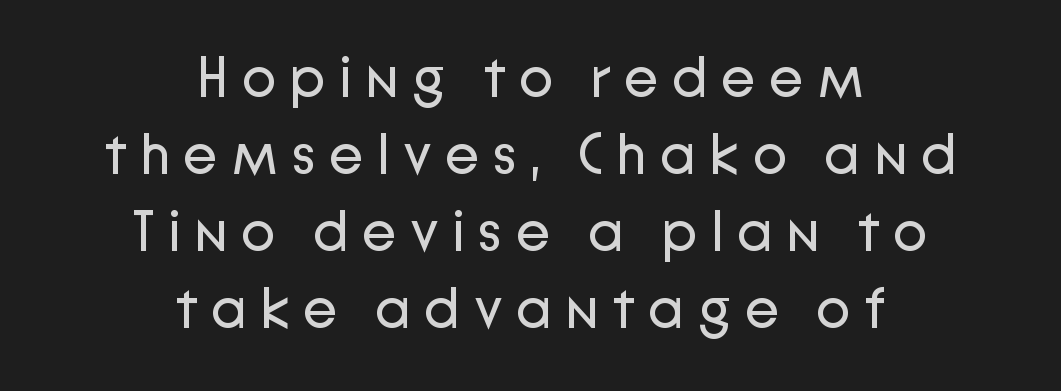
You could not count columns in this text — the font is proportionally spaced. The passage shown is typeset with a sans-serif family. No italicization has been applied; the sample stays upright. Horizontally, the lines are justified to the midpoint only.
